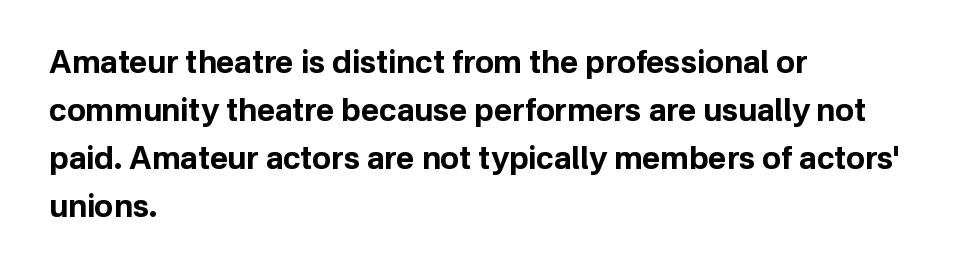
{"serif": "no", "italic": "no", "bold": "yes", "weight": "bold", "width": "normal", "stroke_contrast": "low", "x_height": "medium", "monospaced": "no", "underline": "no", "align": "left", "line_spacing": "normal", "line_spacing_ratio": 1.55, "letter_spacing": "normal", "letter_spacing_em": 0.0, "glyph_px": 31}
